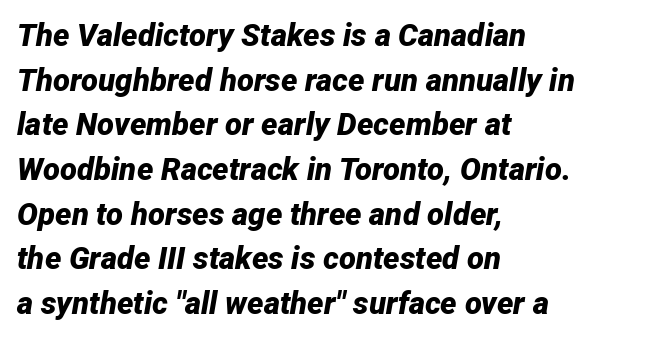
{"italic": "yes", "lean": "right", "slant_degrees": 12, "bold": "yes", "weight": "bold", "width": "normal", "stroke_contrast": "low", "x_height": "medium", "monospaced": "no", "underline": "no", "align": "left", "line_spacing": "normal", "line_spacing_ratio": 1.44, "letter_spacing": "normal", "letter_spacing_em": 0.0, "glyph_px": 31}
